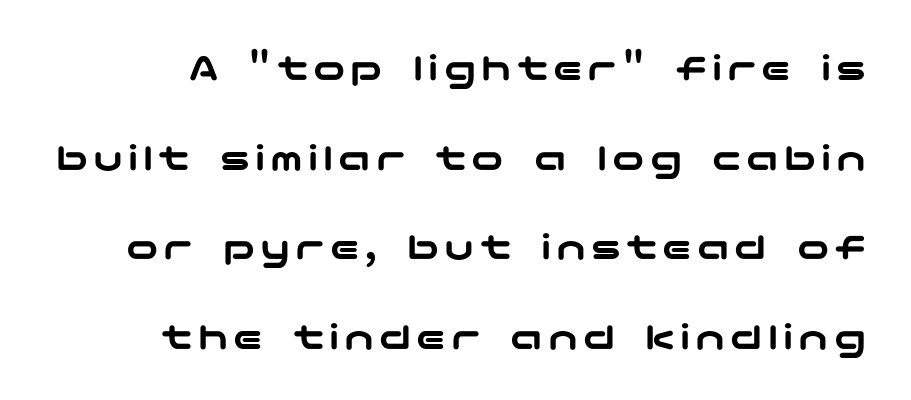
Beneath every word, the page is bare. The typography opts for an upright posture over an oblique one. This sample uses a sans-serif face. A great deal of white space separates one row of letters from the next.
